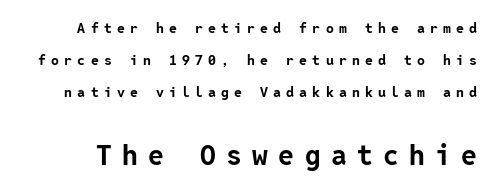
The image shows 28 px bold sans-serif type, upright; set loose line spacing (2.3x), unusually wide letter spacing (+0.37 em), not underlined; the second (bottom) block is 2.0x larger; low stroke contrast and a medium x-height.
